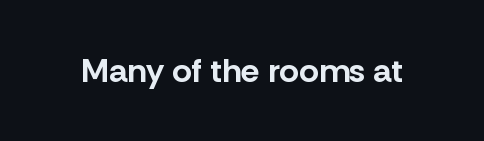
The image shows 34 px bold sans-serif type, upright; set normal letter spacing, not underlined; low stroke contrast and a medium x-height.
